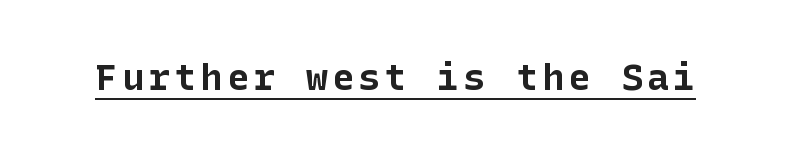
Q: Is the text bold? A: Yes.
Q: Is the text italic (slanted)? A: No, it is upright.
Q: Is the typeface a serif or a sans-serif typeface? A: Sans-serif.
Q: Is the text underlined? A: Yes.
Q: Width (condensed, normal, or wide)? A: Normal.
Q: Stroke contrast? A: Low.
Q: x-height? A: Medium.
